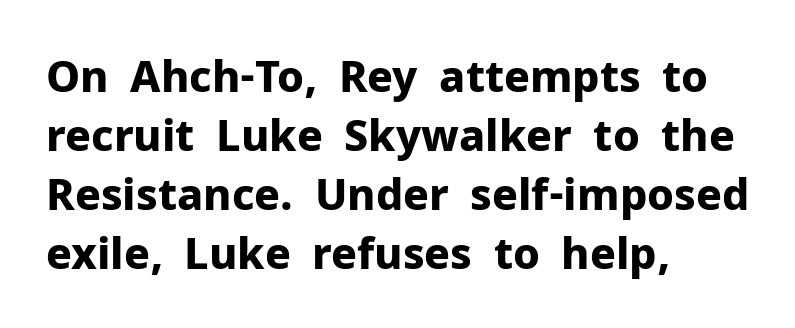
In terms of posture, this sample is upright. Check under the words: just untouched page. Check where the strokes stop: nothing finishes them off — pure sans. Compared with typical paragraphs, the rows here are spaced about the same. Caption: multi-line text, flush left, ragged right. The face used here is rendered with its standard letterfit.
